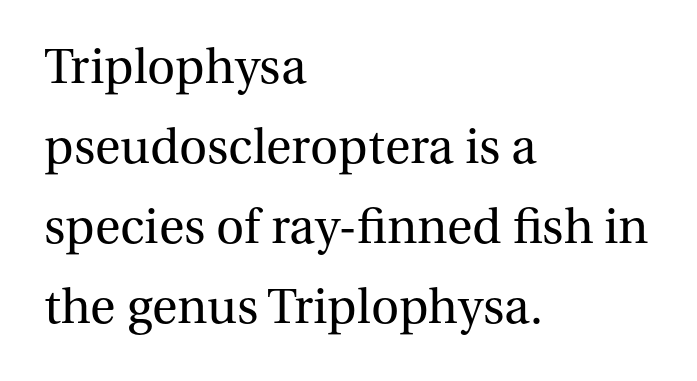
{"serif": "yes", "italic": "no", "bold": "no", "weight": "regular", "width": "normal", "stroke_contrast": "medium", "x_height": "medium", "monospaced": "no", "underline": "no", "align": "left", "line_spacing": "normal", "line_spacing_ratio": 1.54, "letter_spacing": "normal", "letter_spacing_em": 0.0, "glyph_px": 52}
